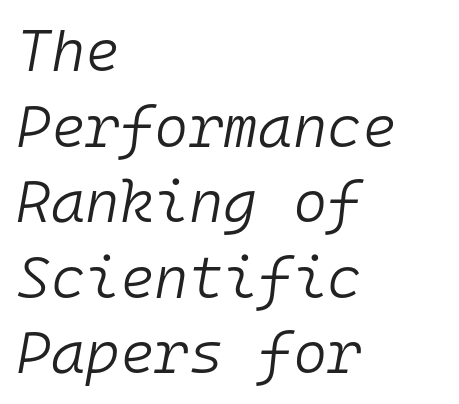
Stroke thickness stays within the range of a standard reading face or lighter. The letters march in equal steps, a hallmark of fixed-pitch type. A bare baseline throughout the passage. Emphasis-style slanted type is in use. Which margin do the lines hug? The left one — the right edge is uneven. Tracking value appears to be zero — textbook default spacing.
